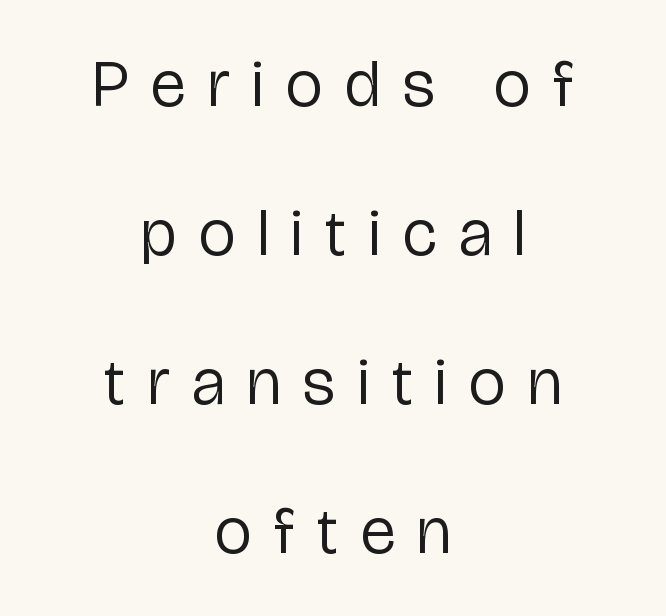
Q: Is the text bold? A: No.
Q: Is the text italic (slanted)? A: No, it is upright.
Q: Is the typeface a serif or a sans-serif typeface? A: Sans-serif.
Q: Is the text underlined? A: No.
Q: How is the paragraph aligned? A: Centered.
Q: Is the spacing between letters normal or unusually wide? A: Unusually wide.
Q: Is the spacing between lines tight, normal or loose? A: Loose.
Q: Width (condensed, normal, or wide)? A: Condensed.
Q: Stroke contrast? A: Low.
Q: x-height? A: Medium.
Q: Monospaced? A: No.
